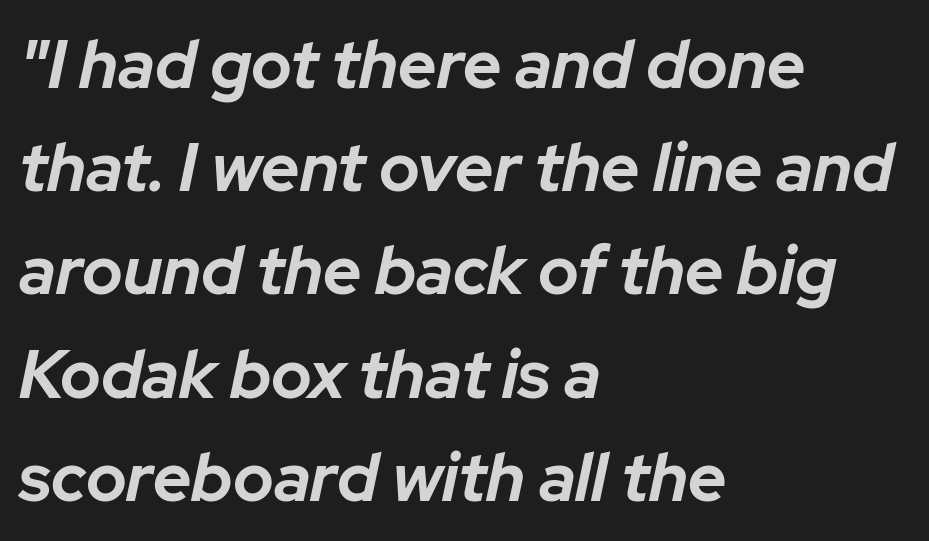
The image shows 67 px bold type, italic (leaning right); set left-aligned, normal line spacing (1.54x), normal letter spacing, not underlined; low stroke contrast and a medium x-height.
